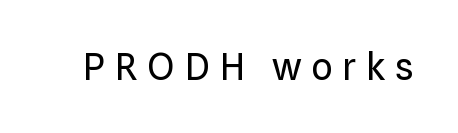
The image shows 37 px regular-weight sans-serif type, upright; set unusually wide letter spacing (+0.27 em), not underlined; low stroke contrast and a medium x-height.
